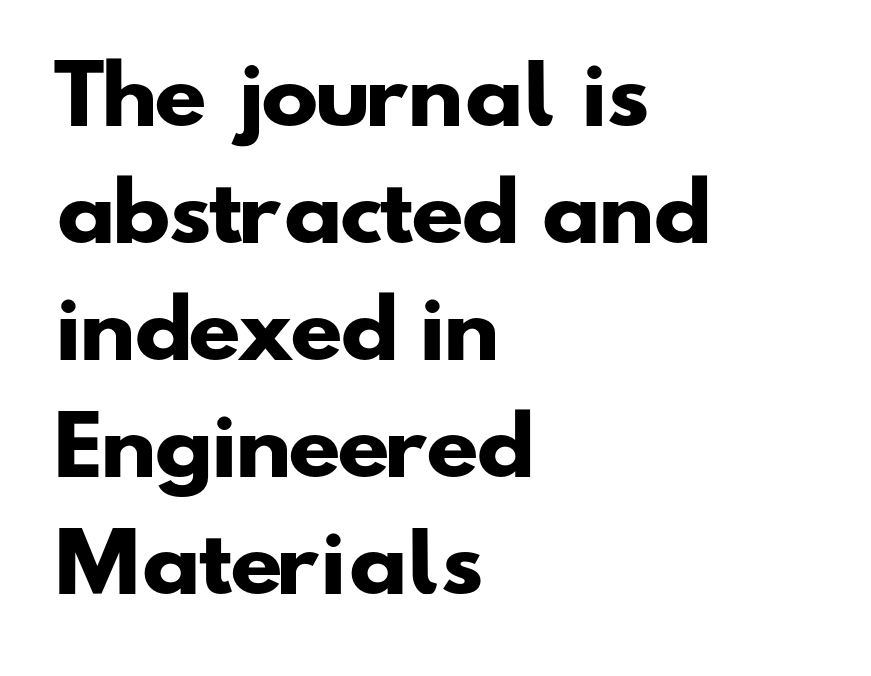
Q: Is the text bold? A: Yes.
Q: Is the typeface a serif or a sans-serif typeface? A: Sans-serif.
Q: Is the text underlined? A: No.
Q: How is the paragraph aligned? A: Left-aligned.
Q: Is the spacing between letters normal or unusually wide? A: Normal.
Q: Is the spacing between lines tight, normal or loose? A: Normal.
Q: Width (condensed, normal, or wide)? A: Wide.
Q: Stroke contrast? A: Low.
Q: x-height? A: Small.
Q: Monospaced? A: No.
